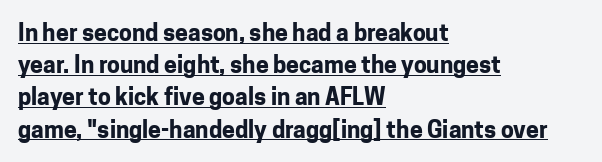
The image shows 23 px bold type, upright; set left-aligned, normal line spacing (1.4x), normal letter spacing, underlined.
